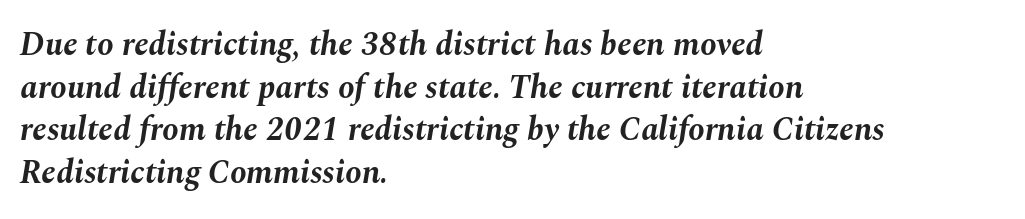
Each letter keeps its own natural width here, so spacing adapts to shape. Descenders hang freely into open space. Whoever set this chose a conventional vertical rhythm. Typesetter's note: full bold, strokes at maximum text heaviness.
